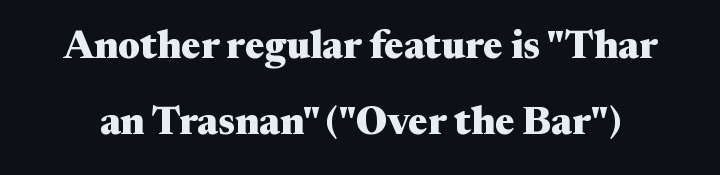
Q: Is the text bold? A: Yes.
Q: Is the text italic (slanted)? A: No, it is upright.
Q: Is the typeface a serif or a sans-serif typeface? A: Serif.
Q: Is the text underlined? A: No.
Q: Is the spacing between letters normal or unusually wide? A: Normal.
Q: Is the spacing between lines tight, normal or loose? A: Loose.
Q: Width (condensed, normal, or wide)? A: Wide.
Q: Stroke contrast? A: Medium.
Q: x-height? A: Medium.
Q: Monospaced? A: No.
